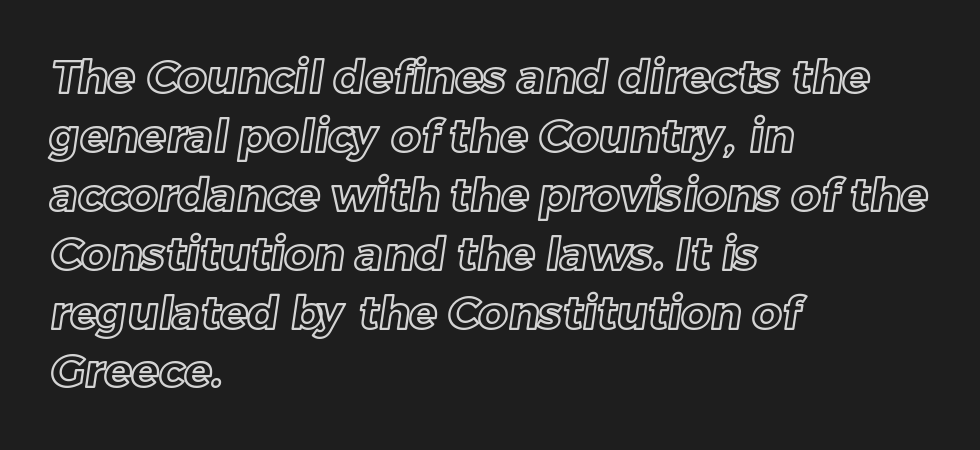
{"width": "normal", "x_height": "medium", "monospaced": "no", "underline": "no", "align": "left", "line_spacing": "normal", "line_spacing_ratio": 1.28, "letter_spacing": "normal", "letter_spacing_em": 0.0, "glyph_px": 46}
